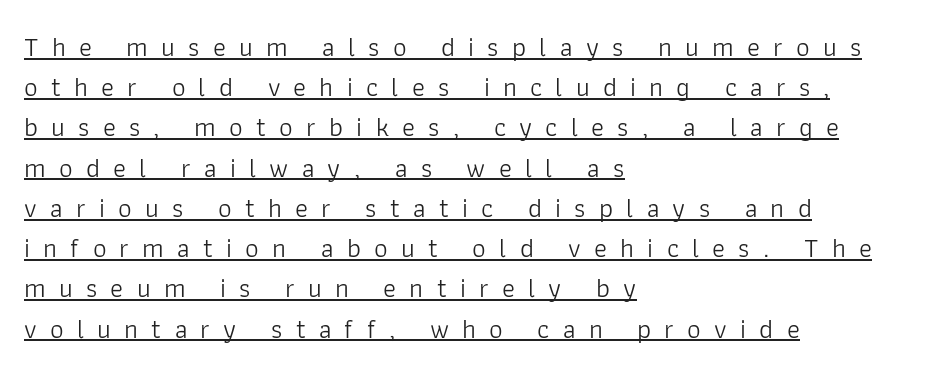
The image shows 27 px text type, upright; set left-aligned, normal line spacing (1.49x), unusually wide letter spacing (+0.49 em), underlined.
